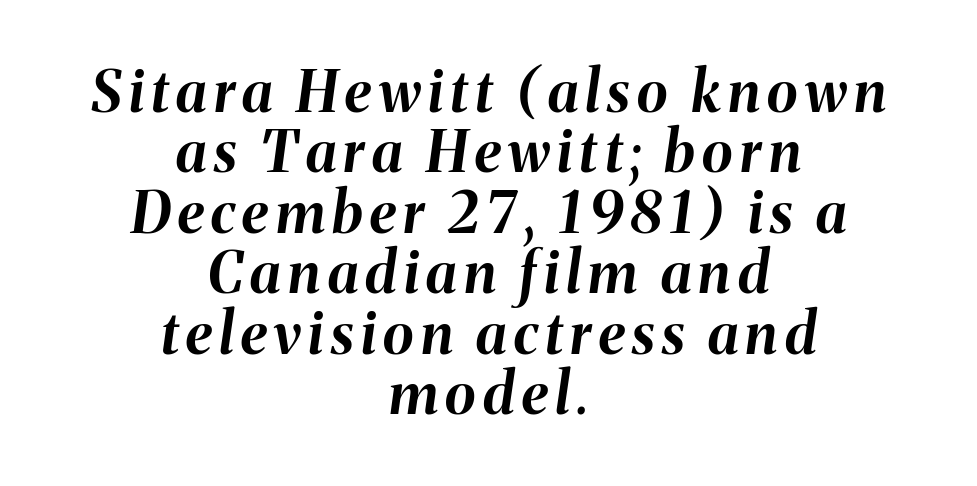
Reading down the block, each line starts at a different indent, mirrored at its end. The typography opts for an oblique posture over an upright one. You could not count columns in this text — the font is proportionally spaced. Descender tails drop into unmarked territory.
